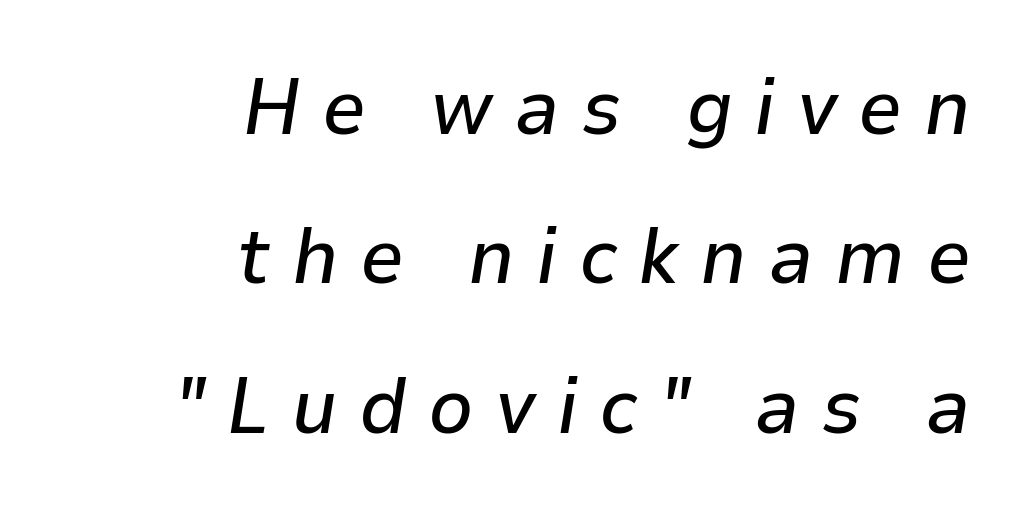
{"italic": "yes", "lean": "right", "slant_degrees": 9, "width": "normal", "stroke_contrast": "low", "x_height": "medium", "monospaced": "no", "underline": "no", "align": "right", "line_spacing_ratio": 1.89, "letter_spacing": "wide", "letter_spacing_em": 0.27, "glyph_px": 79}
